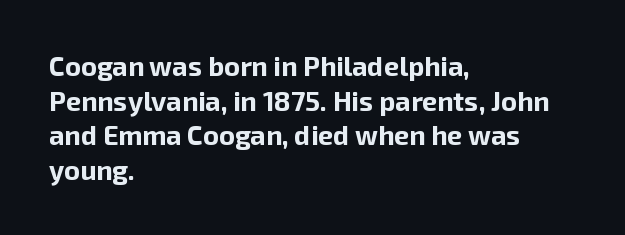
{"italic": "no", "bold": "yes", "underline": "no", "align": "left", "line_spacing": "normal", "line_spacing_ratio": 1.28, "letter_spacing": "normal", "letter_spacing_em": 0.0, "glyph_px": 27}
